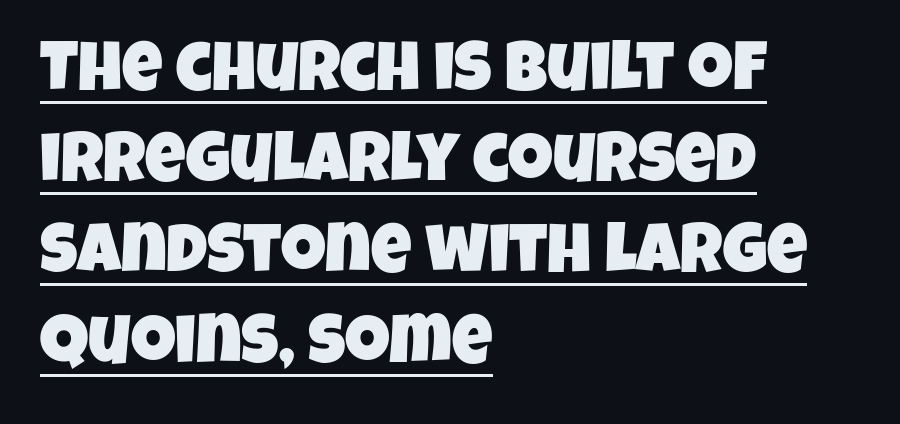
Q: Is the typeface a serif or a sans-serif typeface? A: Sans-serif.
Q: Is the text underlined? A: Yes.
Q: How is the paragraph aligned? A: Left-aligned.
Q: Is the spacing between letters normal or unusually wide? A: Normal.
Q: Is the spacing between lines tight, normal or loose? A: Normal.
Q: Width (condensed, normal, or wide)? A: Condensed.
Q: Stroke contrast? A: Low.
Q: x-height? A: Large.
Q: Monospaced? A: No.
